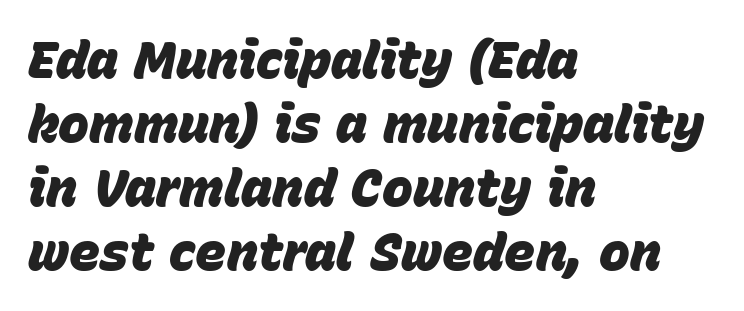
Q: Is the text bold? A: Yes.
Q: Is the text italic (slanted)? A: Yes, it leans right by about 15 degrees.
Q: Is the text underlined? A: No.
Q: How is the paragraph aligned? A: Left-aligned.
Q: Is the spacing between letters normal or unusually wide? A: Normal.
Q: Width (condensed, normal, or wide)? A: Normal.
Q: Stroke contrast? A: Low.
Q: x-height? A: Large.
Q: Monospaced? A: No.
